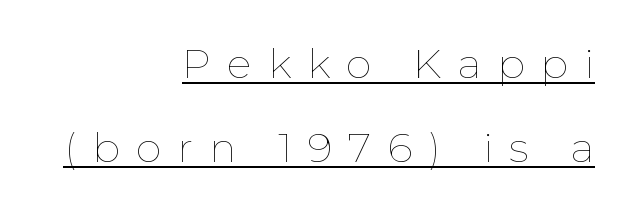
Q: Is the text bold? A: No.
Q: Is the text italic (slanted)? A: No, it is upright.
Q: Is the text underlined? A: Yes.
Q: How is the paragraph aligned? A: Right-aligned.
Q: Is the spacing between letters normal or unusually wide? A: Unusually wide.
Q: Is the spacing between lines tight, normal or loose? A: Loose.
Q: Width (condensed, normal, or wide)? A: Normal.
Q: Stroke contrast? A: Low.
Q: x-height? A: Medium.
Q: Monospaced? A: No.
